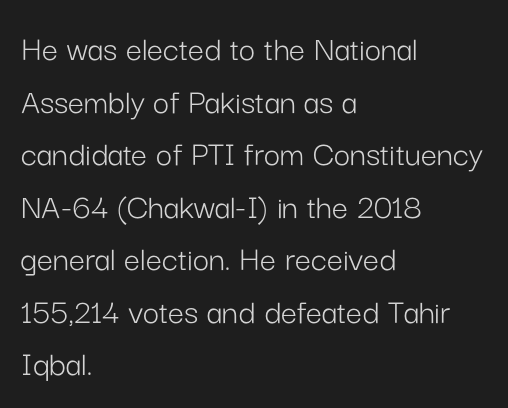
The image shows 36 px light sans-serif type, upright; set left-aligned, normal line spacing (1.46x), normal letter spacing, not underlined; low stroke contrast and a medium x-height.
